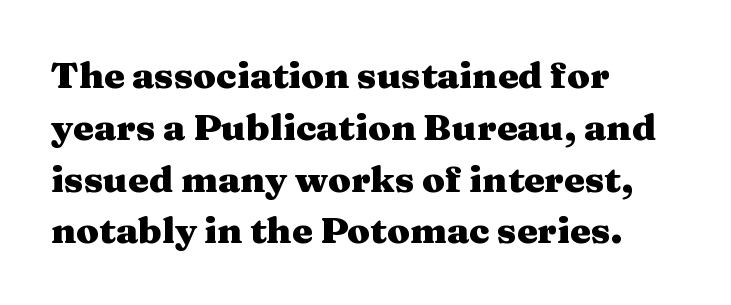
{"serif": "yes", "italic": "no", "bold": "yes", "weight": "heavy", "width": "wide", "stroke_contrast": "medium", "x_height": "medium", "monospaced": "no", "underline": "no", "align": "left", "line_spacing": "normal", "line_spacing_ratio": 1.4, "letter_spacing": "normal", "letter_spacing_em": 0.0, "glyph_px": 37}
